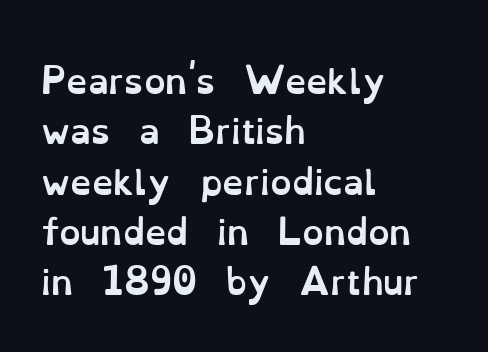
{"italic": "no", "bold": "yes", "weight": "semibold", "width": "normal", "stroke_contrast": "low", "x_height": "small", "monospaced": "no", "underline": "no", "align": "left", "line_spacing": "normal", "line_spacing_ratio": 1.48, "letter_spacing": "normal", "letter_spacing_em": 0.0, "glyph_px": 34}
